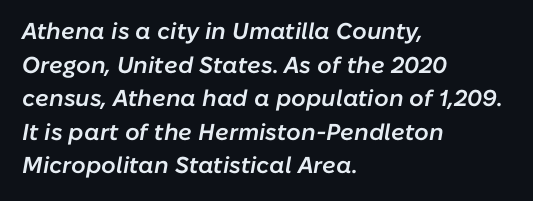
{"italic": "yes", "lean": "right", "slant_degrees": 10, "bold": "semi", "underline": "no", "align": "left", "line_spacing": "normal", "line_spacing_ratio": 1.46, "letter_spacing": "normal", "letter_spacing_em": 0.0, "glyph_px": 23}
